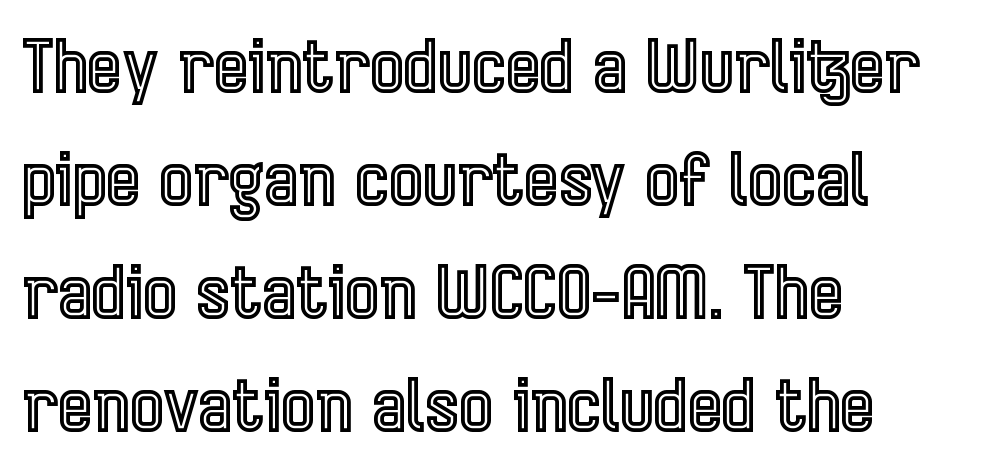
The image shows 73 px condensed type, upright; set left-aligned, normal line spacing (1.55x), normal letter spacing, not underlined; a medium x-height.
